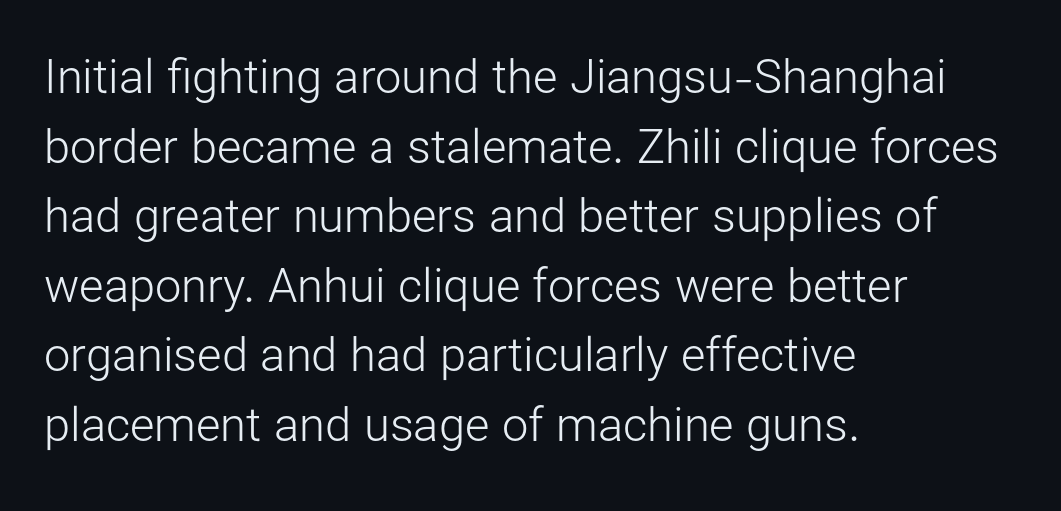
Q: Is the text bold? A: No.
Q: Is the text italic (slanted)? A: No, it is upright.
Q: Is the typeface a serif or a sans-serif typeface? A: Sans-serif.
Q: Is the text underlined? A: No.
Q: How is the paragraph aligned? A: Left-aligned.
Q: Is the spacing between letters normal or unusually wide? A: Normal.
Q: Is the spacing between lines tight, normal or loose? A: Normal.
Q: Width (condensed, normal, or wide)? A: Normal.
Q: Stroke contrast? A: Low.
Q: x-height? A: Medium.
Q: Monospaced? A: No.
